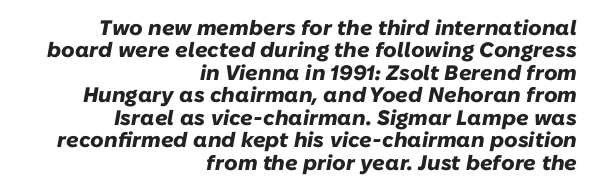
The image shows 21 px bold type, italic (leaning right); set right-aligned, tight line spacing (1.07x), normal letter spacing, not underlined.
